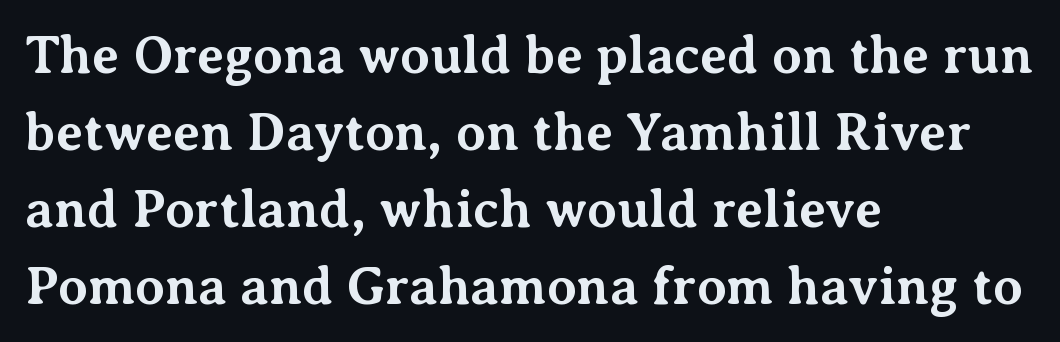
{"serif": "yes", "italic": "no", "bold": "yes", "weight": "bold", "width": "normal", "stroke_contrast": "medium", "x_height": "medium", "monospaced": "no", "underline": "no", "align": "left", "line_spacing": "normal", "line_spacing_ratio": 1.45, "letter_spacing": "normal", "letter_spacing_em": 0.0, "glyph_px": 53}
